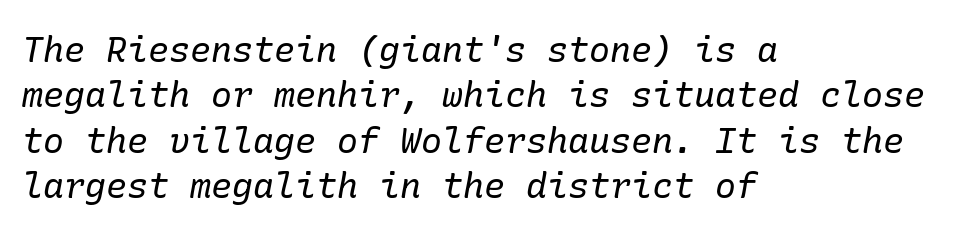
{"italic": "yes", "lean": "right", "slant_degrees": 10, "bold": "no", "weight": "regular", "width": "normal", "stroke_contrast": "low", "x_height": "medium", "underline": "no", "align": "left", "line_spacing": "normal", "line_spacing_ratio": 1.3, "letter_spacing": "normal", "letter_spacing_em": 0.0, "glyph_px": 35}
